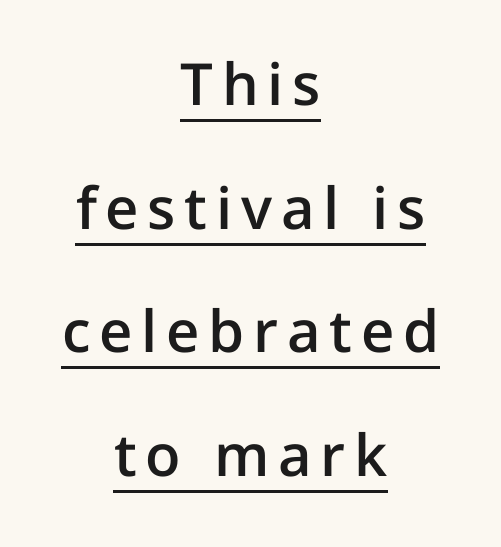
Q: Is the text bold? A: Semi-bold.
Q: Is the text italic (slanted)? A: No, it is upright.
Q: Is the typeface a serif or a sans-serif typeface? A: Sans-serif.
Q: Is the text underlined? A: Yes.
Q: How is the paragraph aligned? A: Centered.
Q: Is the spacing between lines tight, normal or loose? A: Loose.
Q: Width (condensed, normal, or wide)? A: Normal.
Q: Stroke contrast? A: Low.
Q: x-height? A: Medium.
Q: Monospaced? A: No.
